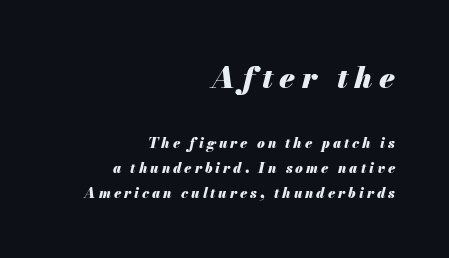
The image shows 30 px heavy type, italic (leaning right); set right-aligned, line spacing 1.79x, unusually wide letter spacing (+0.21 em), not underlined; the first (top) block is 2.14x larger; medium stroke contrast and a small x-height.
